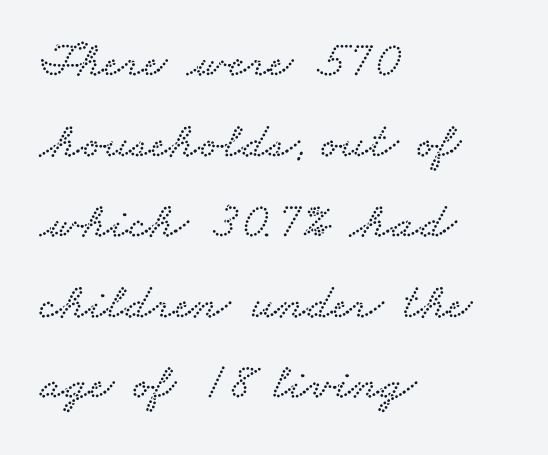
{"serif": "yes", "width": "wide", "stroke_contrast": "low", "x_height": "small", "monospaced": "no", "underline": "no", "align": "left", "line_spacing": "normal", "line_spacing_ratio": 1.58, "letter_spacing": "normal", "letter_spacing_em": 0.0, "glyph_px": 51}
